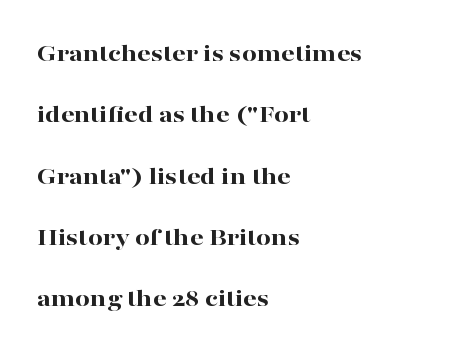
Posture: vertical. Summary of weight: heavy, a full bold. Plain, unruled lines of type. Does extra space separate the letters? No, they use regular spacing.
